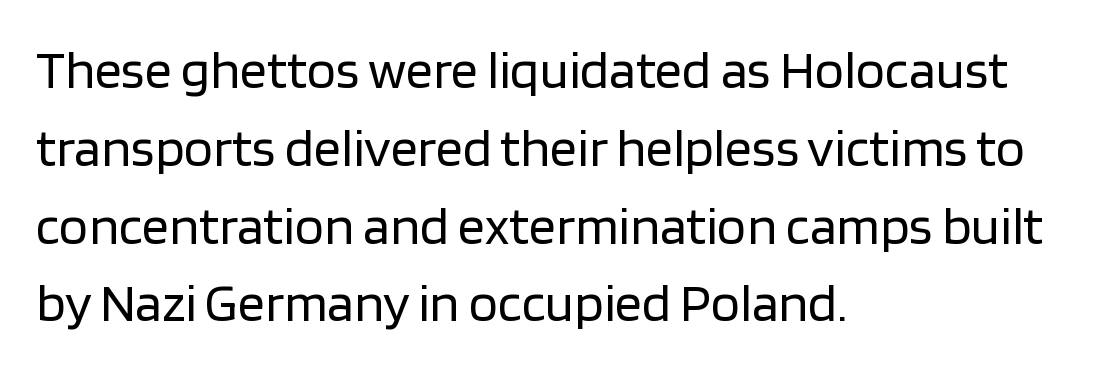
Q: Is the text bold? A: No.
Q: Is the text italic (slanted)? A: No, it is upright.
Q: Is the typeface a serif or a sans-serif typeface? A: Sans-serif.
Q: Is the text underlined? A: No.
Q: How is the paragraph aligned? A: Left-aligned.
Q: Is the spacing between letters normal or unusually wide? A: Normal.
Q: Is the spacing between lines tight, normal or loose? A: Normal.
Q: Width (condensed, normal, or wide)? A: Normal.
Q: Stroke contrast? A: Low.
Q: x-height? A: Large.
Q: Monospaced? A: No.
